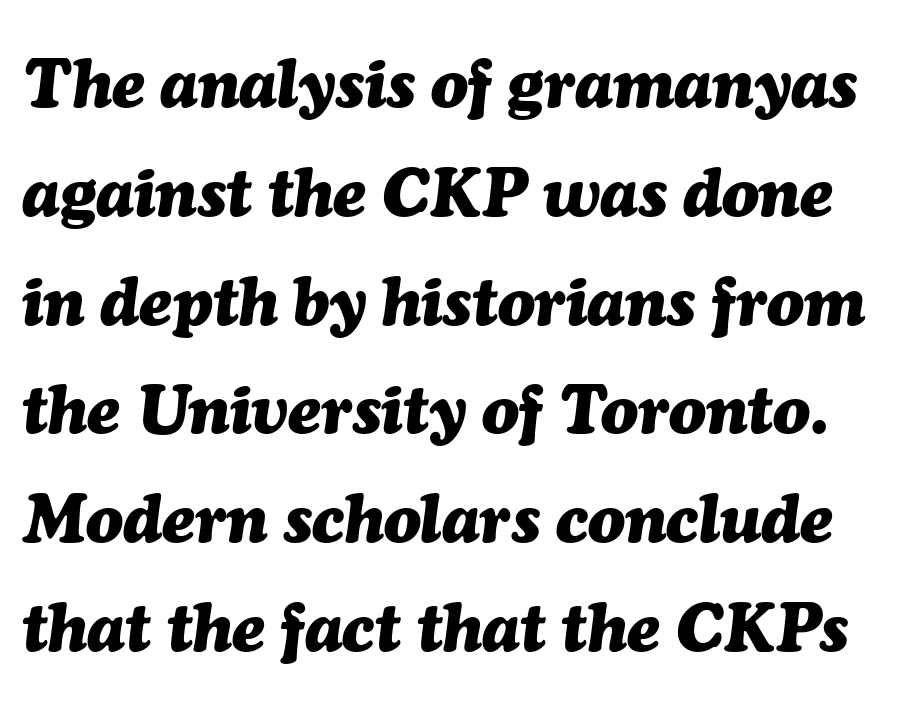
Q: Is the text bold? A: Yes.
Q: Is the text italic (slanted)? A: Yes, it leans right by about 7 degrees.
Q: Is the text underlined? A: No.
Q: Is the spacing between letters normal or unusually wide? A: Normal.
Q: Is the spacing between lines tight, normal or loose? A: Normal.
Q: Width (condensed, normal, or wide)? A: Normal.
Q: Stroke contrast? A: Medium.
Q: x-height? A: Medium.
Q: Monospaced? A: No.
